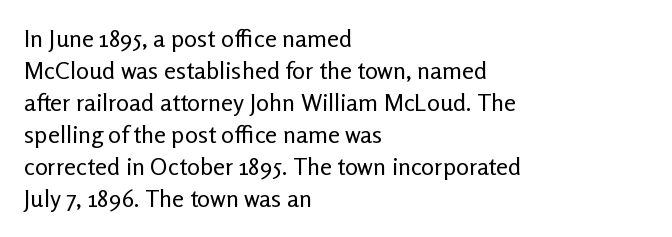
A bare baseline throughout the passage. Does the lettering tilt? It doesn't — this is upright. Leftover space on each line is placed entirely after the last word. Regarding leading, the lines here are spaced in the standard way. Inter-character spacing is left at the font's built-in metrics. Compared with a typical body face, this is equally light or lighter still.
